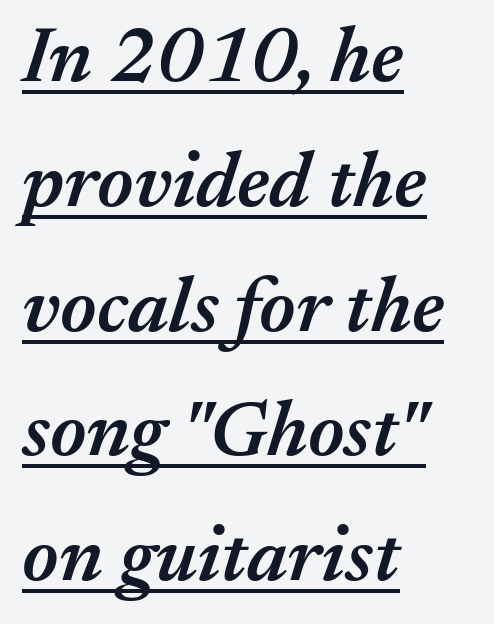
The image shows 79 px semibold type, italic (leaning right); set left-aligned, normal line spacing (1.58x), normal letter spacing, underlined; medium stroke contrast and a medium x-height.
